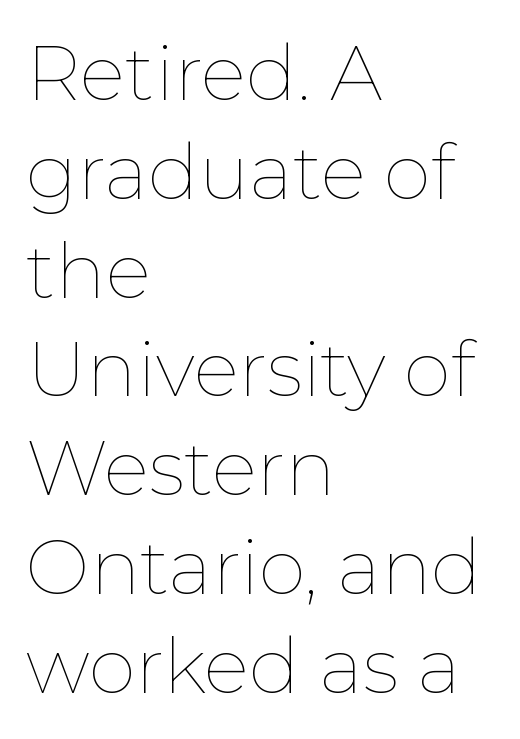
Q: Is the text bold? A: No.
Q: Is the text italic (slanted)? A: No, it is upright.
Q: Is the text underlined? A: No.
Q: How is the paragraph aligned? A: Left-aligned.
Q: Is the spacing between letters normal or unusually wide? A: Normal.
Q: Is the spacing between lines tight, normal or loose? A: Normal.
Q: Width (condensed, normal, or wide)? A: Normal.
Q: Stroke contrast? A: Low.
Q: x-height? A: Medium.
Q: Monospaced? A: No.
